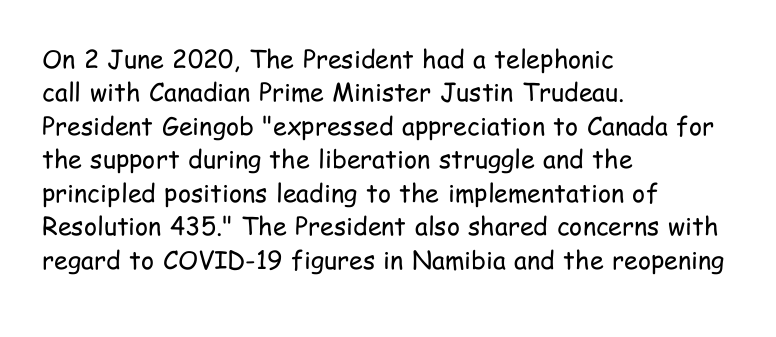
Notice how the stems are strictly vertical — no italics here. Clear beneath every line of the passage. Compared with typical paragraphs, the rows here are spaced about the same. The letters look calm and open, with moderate or lighter stems. Spacing between characters is what you'd get straight out of the box.
